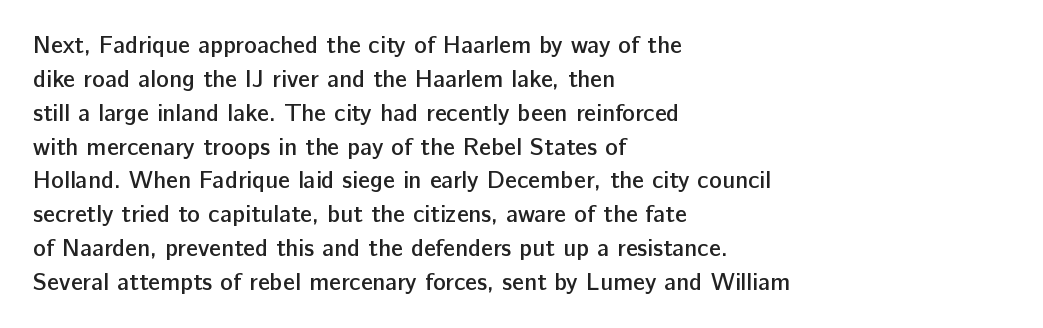
Does the weight exceed regular? Yes, but only to semibold. The glyphs are unaccompanied by any horizontal stroke below them. Line starts are locked; line ends wander. Leading: standard.
